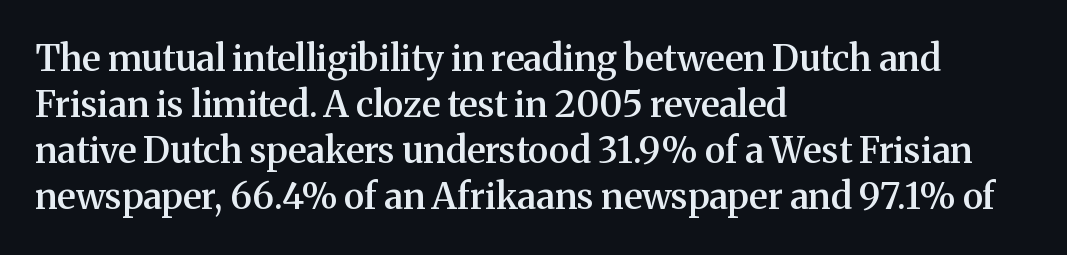
{"serif": "yes", "italic": "no", "bold": "semi", "weight": "semibold", "width": "normal", "stroke_contrast": "medium", "x_height": "medium", "monospaced": "no", "underline": "no", "align": "left", "line_spacing": "normal", "line_spacing_ratio": 1.28, "letter_spacing": "normal", "letter_spacing_em": 0.0, "glyph_px": 36}
